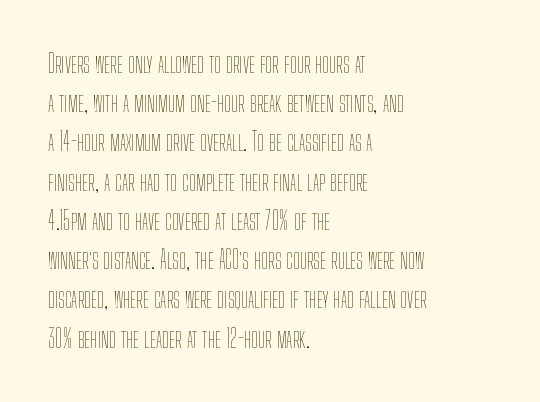
Q: Is the text bold? A: No.
Q: Is the text italic (slanted)? A: No, it is upright.
Q: Is the text underlined? A: No.
Q: How is the paragraph aligned? A: Left-aligned.
Q: Is the spacing between letters normal or unusually wide? A: Normal.
Q: Is the spacing between lines tight, normal or loose? A: Normal.
